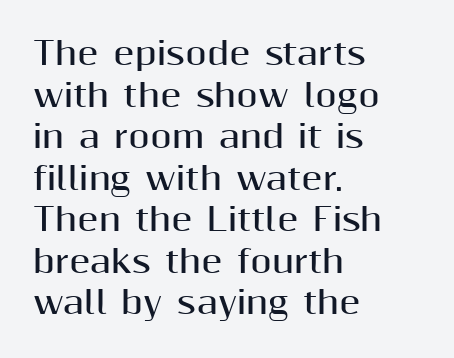
Q: Is the text bold? A: Yes.
Q: Is the text italic (slanted)? A: No, it is upright.
Q: Is the typeface a serif or a sans-serif typeface? A: Sans-serif.
Q: Is the text underlined? A: No.
Q: How is the paragraph aligned? A: Left-aligned.
Q: Is the spacing between letters normal or unusually wide? A: Normal.
Q: Is the spacing between lines tight, normal or loose? A: Normal.
Q: Width (condensed, normal, or wide)? A: Normal.
Q: Stroke contrast? A: Medium.
Q: x-height? A: Medium.
Q: Monospaced? A: No.
